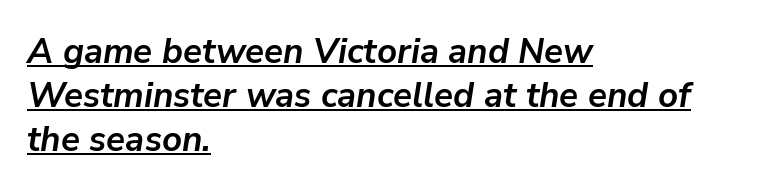
The image shows 35 px semibold type, italic (leaning right); set left-aligned, normal line spacing (1.26x), normal letter spacing, underlined; low stroke contrast and a medium x-height.
